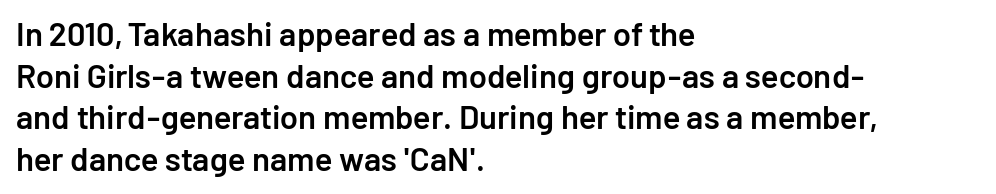
{"serif": "no", "italic": "no", "bold": "semi", "weight": "semibold", "width": "normal", "stroke_contrast": "low", "x_height": "medium", "monospaced": "no", "underline": "no", "align": "left", "line_spacing": "normal", "line_spacing_ratio": 1.26, "letter_spacing": "normal", "letter_spacing_em": 0.0, "glyph_px": 33}
